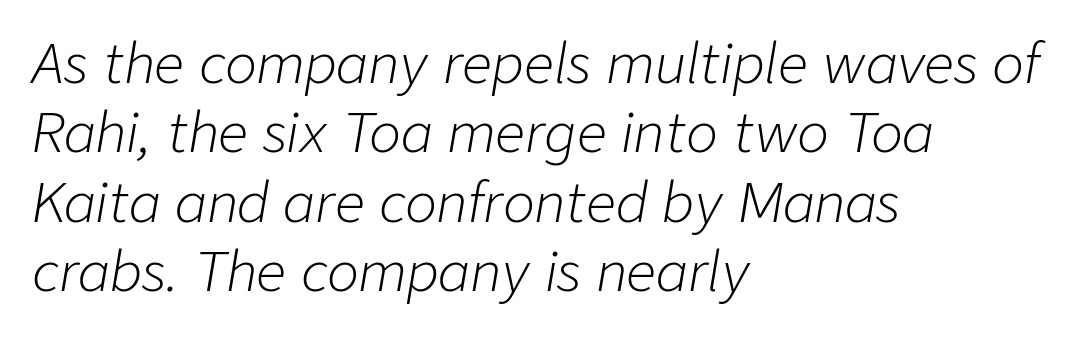
The face used here is proportionally spaced, like ordinary book or web type. A student would call this left alignment; a typographer would say flush left, rag right. Lines of text with bare space underneath. Weight class: somewhere from thin through regular. The tracking reads as untouched default to a designer's eye.
